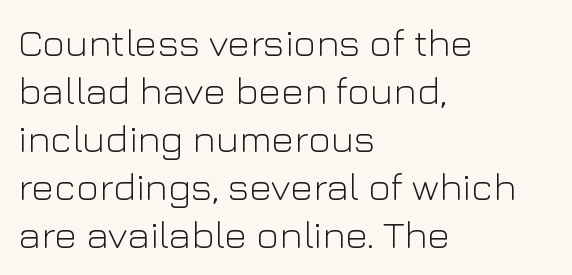
Q: Is the text bold? A: No.
Q: Is the text italic (slanted)? A: No, it is upright.
Q: Is the typeface a serif or a sans-serif typeface? A: Sans-serif.
Q: Is the text underlined? A: No.
Q: How is the paragraph aligned? A: Left-aligned.
Q: Is the spacing between letters normal or unusually wide? A: Normal.
Q: Width (condensed, normal, or wide)? A: Normal.
Q: Stroke contrast? A: Low.
Q: x-height? A: Medium.
Q: Monospaced? A: No.
